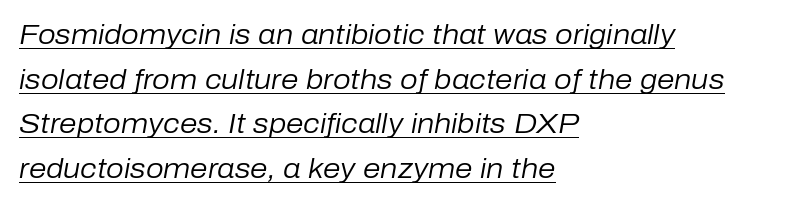
Every character sits at an angle, as italics do. What's the leading like? Ordinary, nothing unusual. Tracking here is standard; glyphs follow each other at the usual distance. Is the block centered? No — it sits flush against the left margin.
